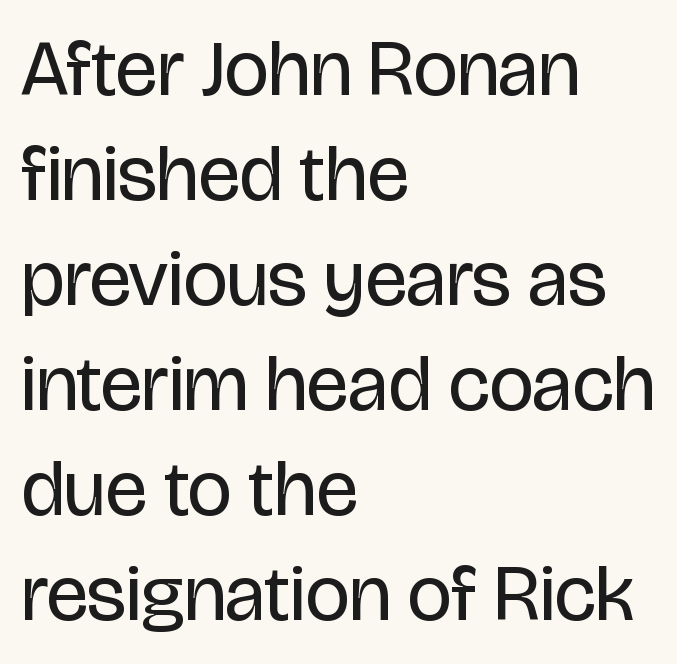
Q: Is the text bold? A: No.
Q: Is the text italic (slanted)? A: No, it is upright.
Q: Is the typeface a serif or a sans-serif typeface? A: Sans-serif.
Q: Is the text underlined? A: No.
Q: How is the paragraph aligned? A: Left-aligned.
Q: Is the spacing between letters normal or unusually wide? A: Normal.
Q: Is the spacing between lines tight, normal or loose? A: Normal.
Q: Width (condensed, normal, or wide)? A: Condensed.
Q: Stroke contrast? A: Low.
Q: x-height? A: Large.
Q: Monospaced? A: No.
